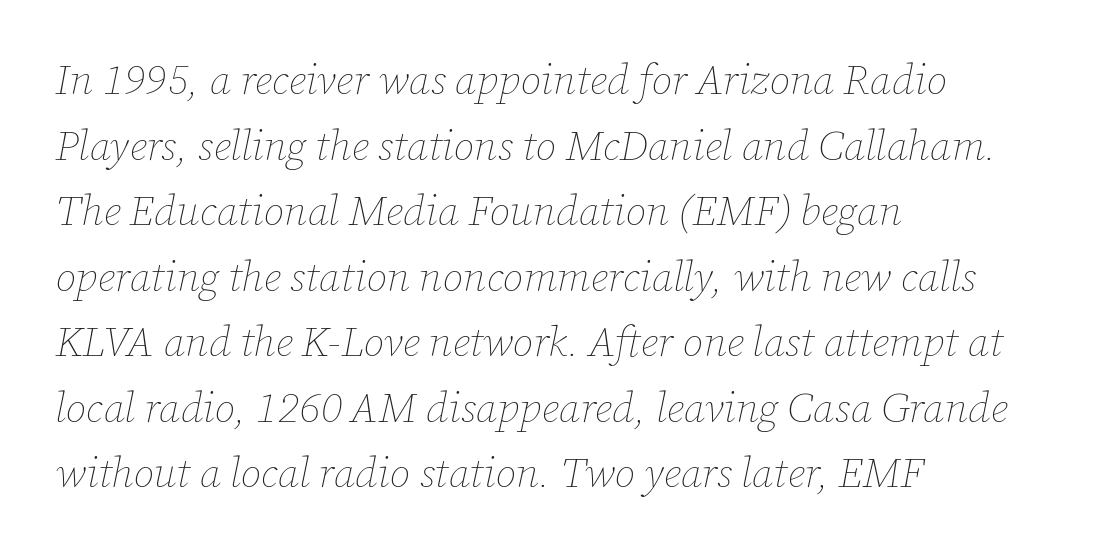
The image shows 42 px thin type, italic (leaning right); set left-aligned, normal line spacing (1.56x), normal letter spacing, not underlined; low stroke contrast and a medium x-height.
